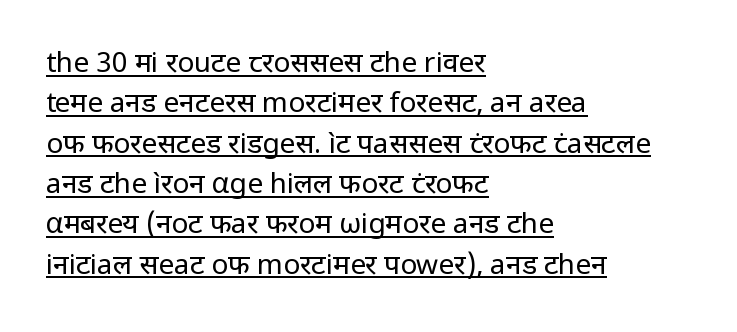
The image shows 28 px regular-weight sans-serif type, upright; set left-aligned, normal line spacing (1.44x), normal letter spacing, underlined; low stroke contrast and a medium x-height.
